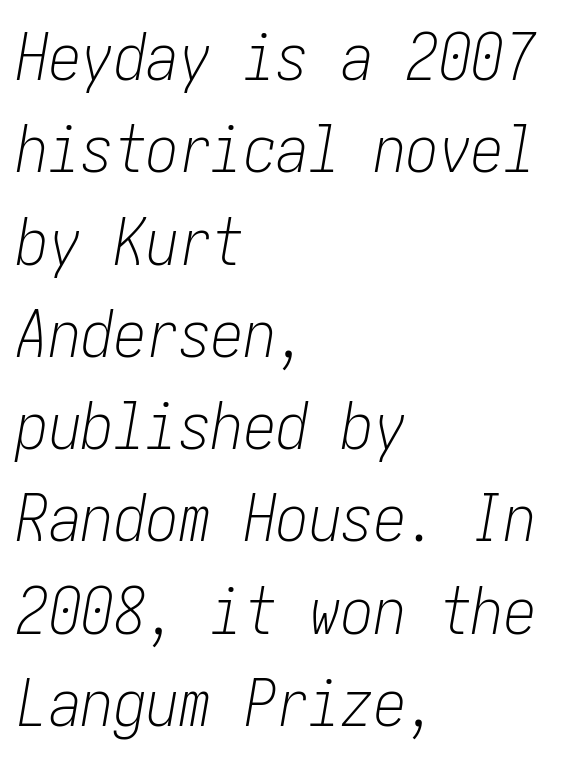
Q: Is the text bold? A: No.
Q: Is the text italic (slanted)? A: Yes, it leans right by about 10 degrees.
Q: Is the text underlined? A: No.
Q: How is the paragraph aligned? A: Left-aligned.
Q: Is the spacing between letters normal or unusually wide? A: Normal.
Q: Is the spacing between lines tight, normal or loose? A: Normal.
Q: Width (condensed, normal, or wide)? A: Condensed.
Q: Stroke contrast? A: Low.
Q: x-height? A: Medium.
